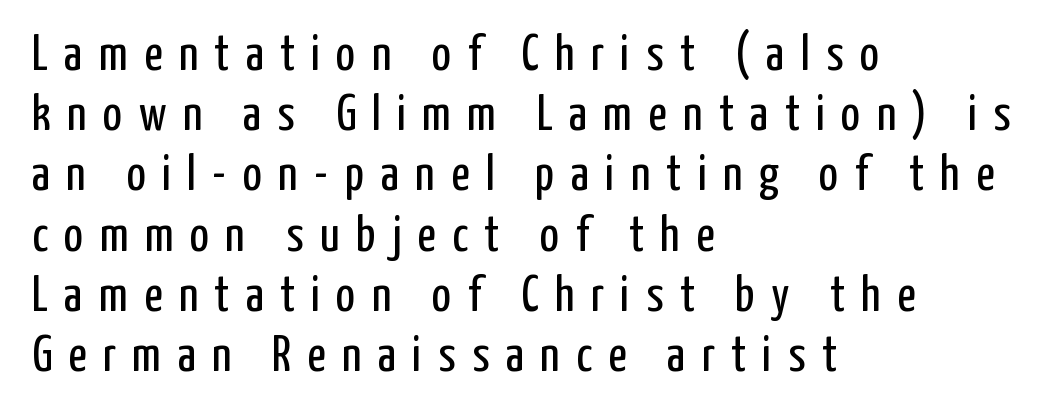
The passage shown is typeset with a sans-serif family. Does extra space separate the letters? Yes, quite a lot of it. Characters remain perfectly vertical along every line. Leftover space on each line is placed entirely after the last word.
